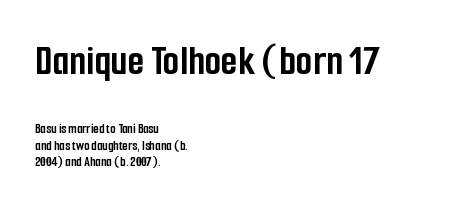
The image shows 43 px semibold, condensed sans-serif type, upright; set left-aligned, line spacing 1.18x, normal letter spacing, not underlined; the first (top) block is 3.07x larger; low stroke contrast and a medium x-height.
